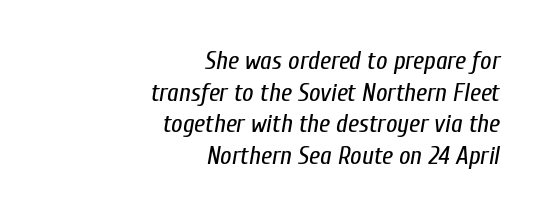
Students, note that the glyphs here touch the page at normal intervals. Nothing heavy about these letters — not bold at all. This sample keeps an unexceptional amount of space between lines. The string is rendered with underlining switched off.
